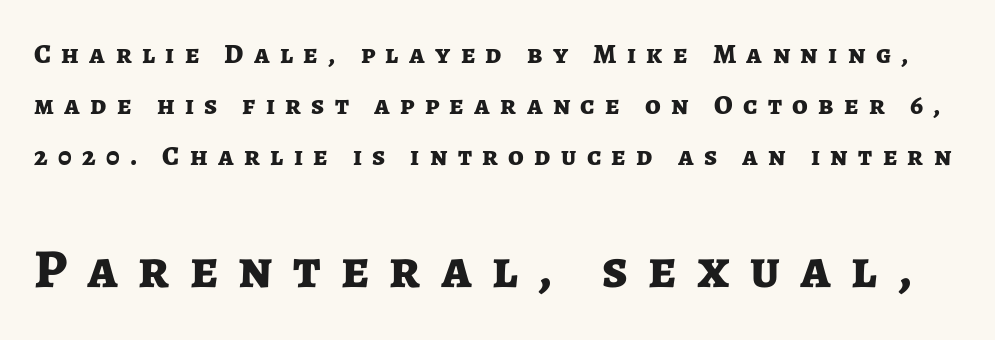
A typesetter would call this proportional, since set widths differ per character. Typographic density is high because the face is bold. Nope, no serifs anywhere on these letters. It's the straight-up-and-down kind of type. Words float on clear page, feet unadorned. Students, note that the glyphs here are deliberately spaced far apart.
